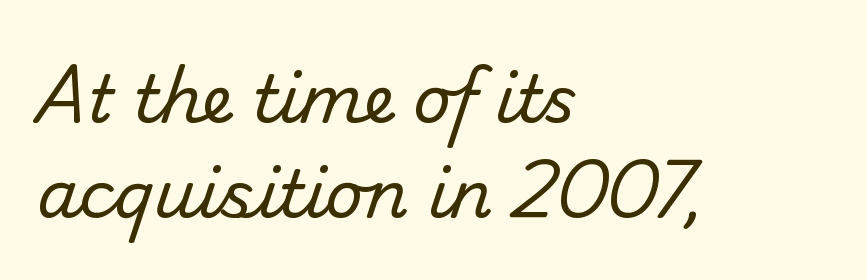
{"serif": "no", "bold": "no", "weight": "regular", "width": "normal", "stroke_contrast": "low", "x_height": "small", "monospaced": "no", "underline": "no", "align": "left", "line_spacing": "normal", "line_spacing_ratio": 1.44, "letter_spacing": "normal", "letter_spacing_em": 0.0, "glyph_px": 66}
